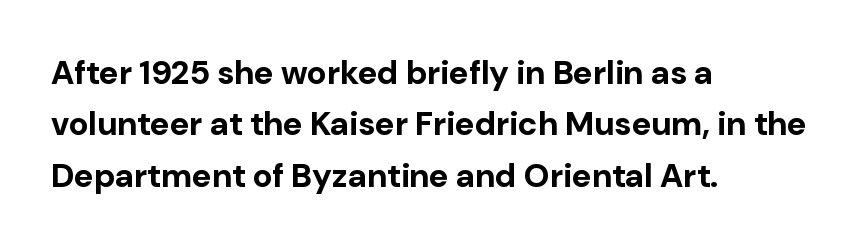
The specimen reads as upright at a glance. You can tell from the bare stems that sans-serif type was used. Successive baselines arrive at the customary interval. Words float on clear page, feet unadorned.
